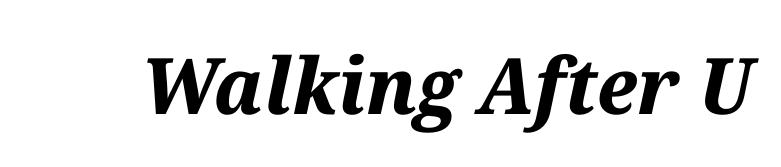
Descenders are the only things crossing below the line. Do the characters align in a grid? No, the font is proportional. The line texture is even and compact thanks to regular tracking. Posture: slanted. Summary of weight: heavy, a full bold.
